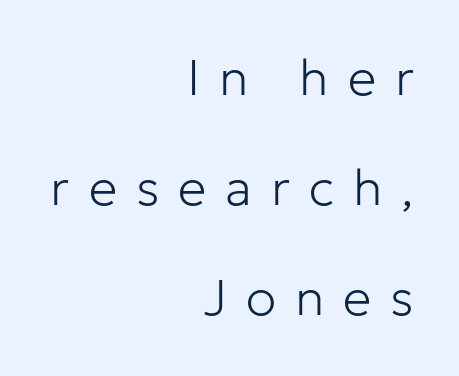
{"serif": "no", "italic": "no", "bold": "no", "weight": "light", "width": "normal", "stroke_contrast": "low", "x_height": "medium", "monospaced": "no", "underline": "no", "align": "right", "line_spacing": "loose", "line_spacing_ratio": 2.16, "letter_spacing": "wide", "letter_spacing_em": 0.37, "glyph_px": 51}
